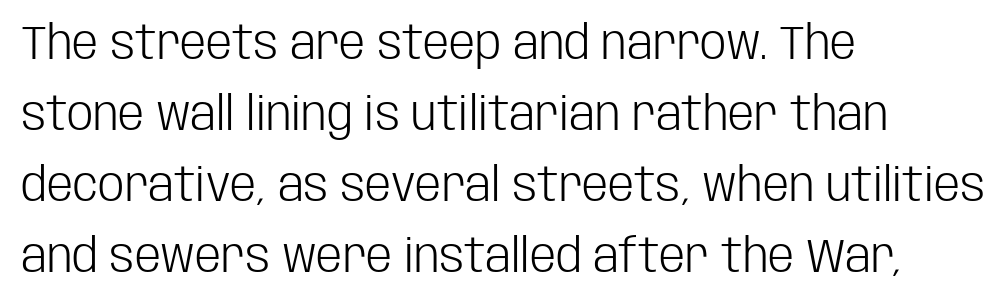
Q: Is the text bold? A: No.
Q: Is the text italic (slanted)? A: No, it is upright.
Q: Is the typeface a serif or a sans-serif typeface? A: Sans-serif.
Q: Is the text underlined? A: No.
Q: How is the paragraph aligned? A: Left-aligned.
Q: Is the spacing between letters normal or unusually wide? A: Normal.
Q: Is the spacing between lines tight, normal or loose? A: Normal.
Q: Width (condensed, normal, or wide)? A: Condensed.
Q: Stroke contrast? A: Low.
Q: x-height? A: Large.
Q: Monospaced? A: No.
